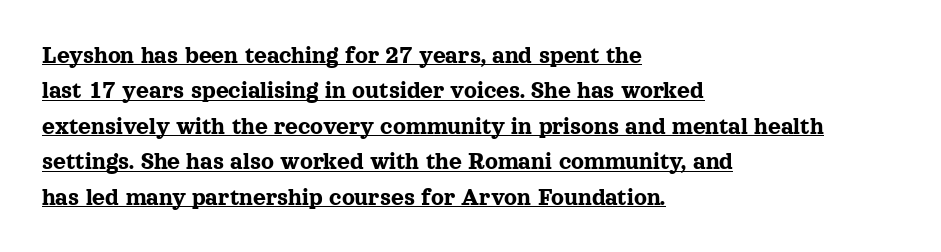
The glyphs are accompanied by a horizontal stroke just below them. Honestly, the letter spacing is just normal — you wouldn't notice it. If you drew a ruler down the left edge, every line would touch it. Posture: upright roman. Line spacing here is normal.
